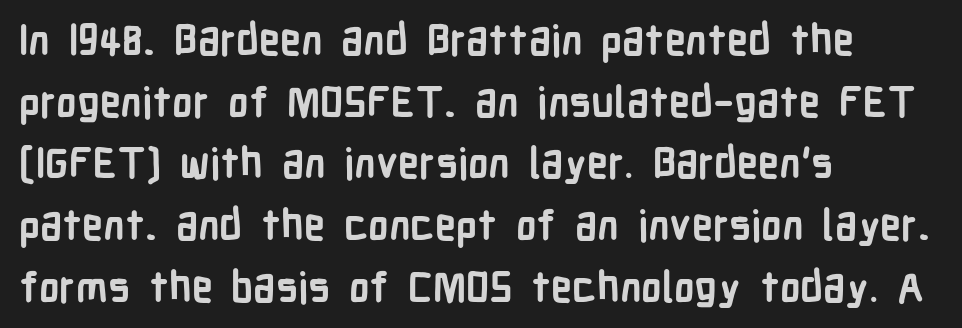
A roman cut, with each character standing at attention. The letterforms sit shoulder to shoulder at normal distance. Serif or sans? Sans — the stroke terminals are bare. Set as a true bold cut, around the 700 mark.
